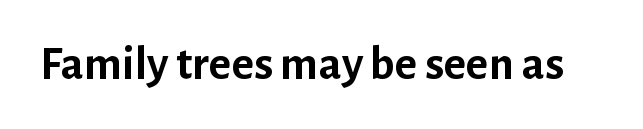
Q: Is the text bold? A: Yes.
Q: Is the text italic (slanted)? A: No, it is upright.
Q: Is the typeface a serif or a sans-serif typeface? A: Sans-serif.
Q: Is the text underlined? A: No.
Q: Is the spacing between letters normal or unusually wide? A: Normal.
Q: Width (condensed, normal, or wide)? A: Normal.
Q: Stroke contrast? A: Low.
Q: x-height? A: Medium.
Q: Monospaced? A: No.
